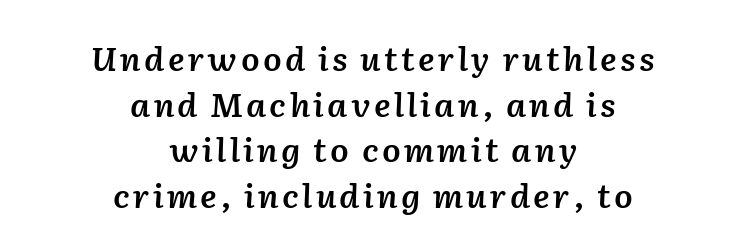
{"italic": "yes", "lean": "right", "slant_degrees": 2, "bold": "semi", "weight": "semibold", "width": "normal", "stroke_contrast": "low", "x_height": "medium", "monospaced": "no", "underline": "no", "align": "center", "line_spacing": "normal", "line_spacing_ratio": 1.38, "glyph_px": 33}
